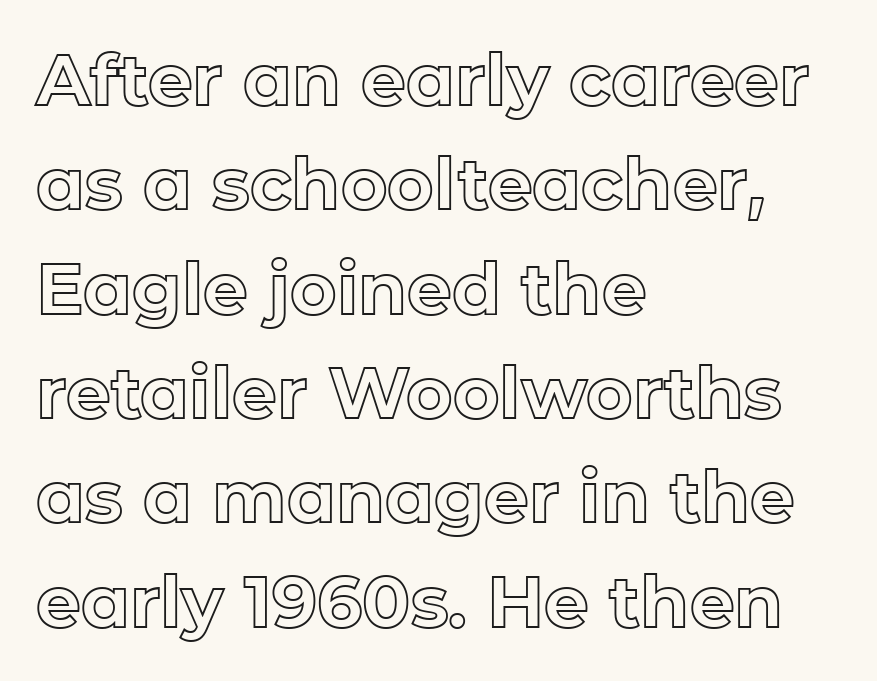
The face used here is proportionally spaced, like ordinary book or web type. In terms of posture, this sample is upright. Just letters on the line, the space beneath them empty. This rendering leaves character spacing at its baseline value. Which margin do the lines hug? The left one — the right edge is uneven.
